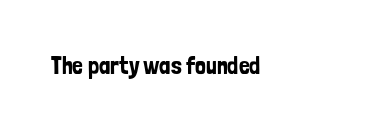
{"italic": "no", "underline": "no", "letter_spacing": "normal", "letter_spacing_em": 0.0, "glyph_px": 24}
